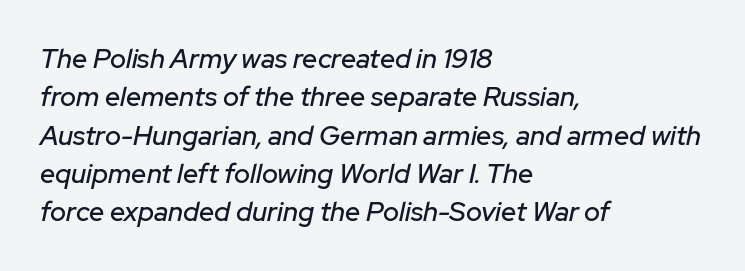
The leading is moderate, giving the passage an even texture. Characters follow at the spacing the type designer built in. Posture: slanted. All the whitespace from short lines collects on the right. The string is rendered with underlining switched off.
